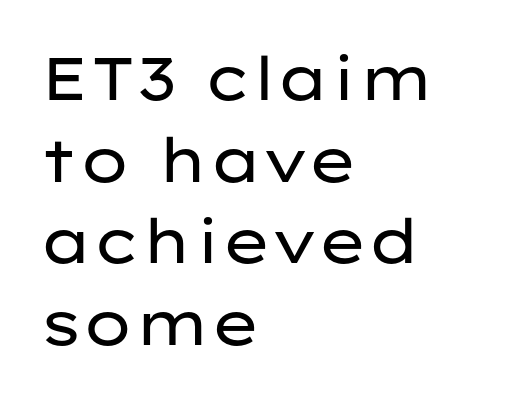
A roman cut, with each character standing at attention. A normal amount of white space separates one row of letters from the next. Short note: letters normally spaced. The text was rendered using a sans face with plain stroke endings.
